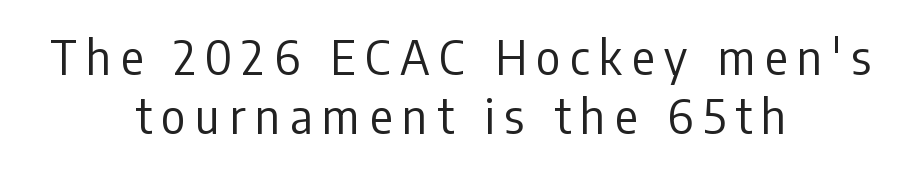
Unlike a traditional serif, this face leaves its strokes unadorned. Where is the straight margin? There isn't one; the lines are centered. Quick note: not italic, upright. The designer left line spacing at the default. Tracking here is generous; glyphs stand well apart from one another. The string is rendered with underlining switched off.
